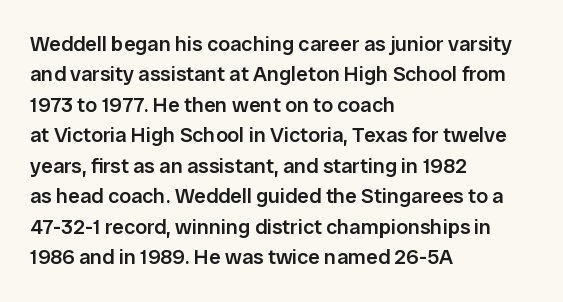
Q: Is the text bold? A: Semi-bold.
Q: Is the text italic (slanted)? A: No, it is upright.
Q: Is the text underlined? A: No.
Q: How is the paragraph aligned? A: Left-aligned.
Q: Is the spacing between letters normal or unusually wide? A: Normal.
Q: Is the spacing between lines tight, normal or loose? A: Normal.
